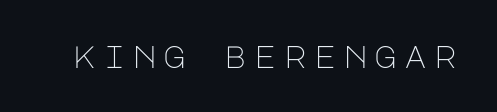
The image shows 31 px light sans-serif type, upright; set unusually wide letter spacing (+0.23 em), not underlined; low stroke contrast and a large x-height.
